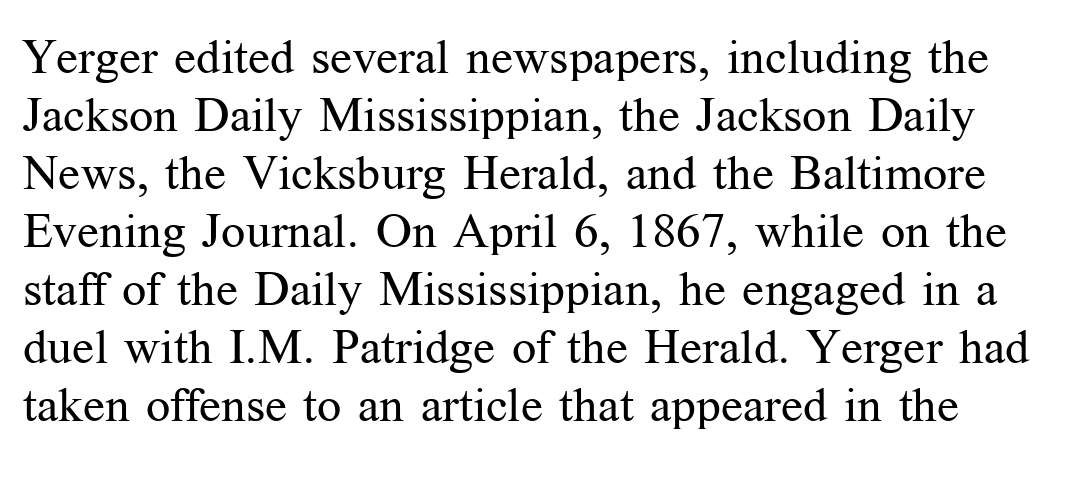
The image shows 48 px regular-weight serif type, upright; set line spacing 1.21x, normal letter spacing, not underlined; medium stroke contrast and a medium x-height.
